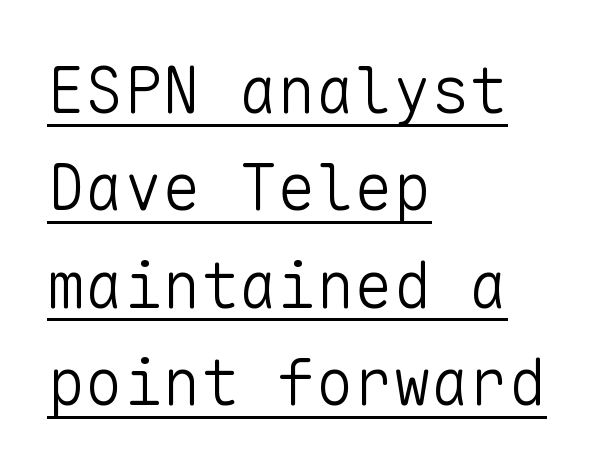
{"serif": "no", "italic": "no", "bold": "no", "weight": "light", "width": "normal", "stroke_contrast": "low", "x_height": "medium", "monospaced": "yes", "underline": "yes", "align": "left", "line_spacing": "normal", "line_spacing_ratio": 1.52, "letter_spacing": "normal", "letter_spacing_em": 0.0, "glyph_px": 64}
